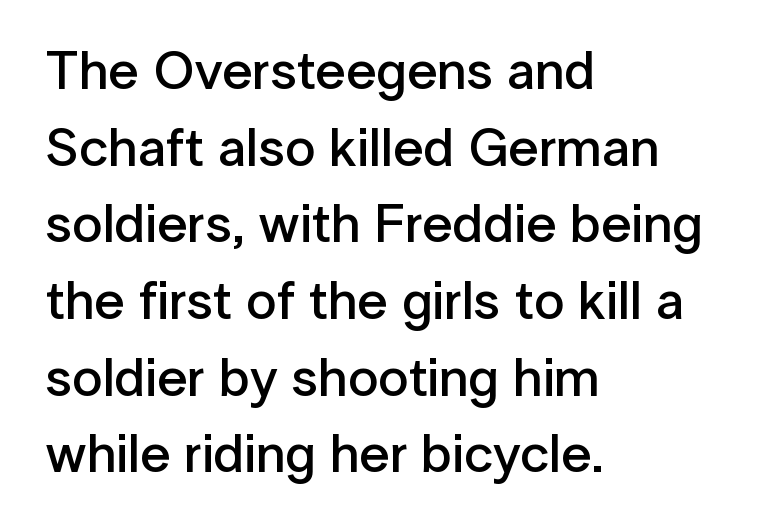
The tracking reads as untouched default to a designer's eye. The passage is arranged the way most books set body copy — flush left. Nobody drew a line under any word here. The block of text has a typical density, with ordinary space between rows. In terms of letterform style, serifs are entirely absent.
